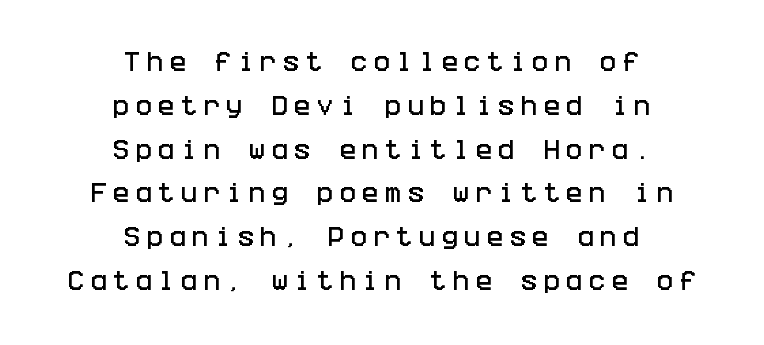
A roman cut, with each character standing at attention. Glyph-to-glyph distance is far greater than everyday printed text. The specimen omits any rule beneath the text block's lines. Line spacing here is loose.
